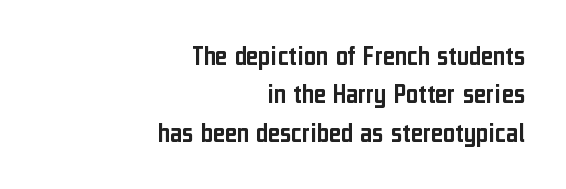
{"serif": "no", "italic": "no", "width": "condensed", "stroke_contrast": "low", "x_height": "medium", "monospaced": "no", "underline": "no", "align": "right", "line_spacing": "normal", "line_spacing_ratio": 1.32, "letter_spacing": "normal", "letter_spacing_em": 0.0, "glyph_px": 29}
